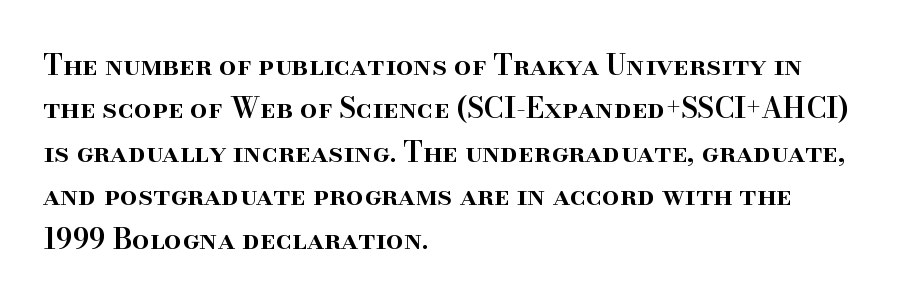
A normal amount of white space separates one row of letters from the next. Horizontally, the lines are justified to the leading edge only. These lines keep a tight, regular rhythm from letter to letter. The letters stand upright; this is a roman face. As a designer I'd log this as weight 600, semibold.
